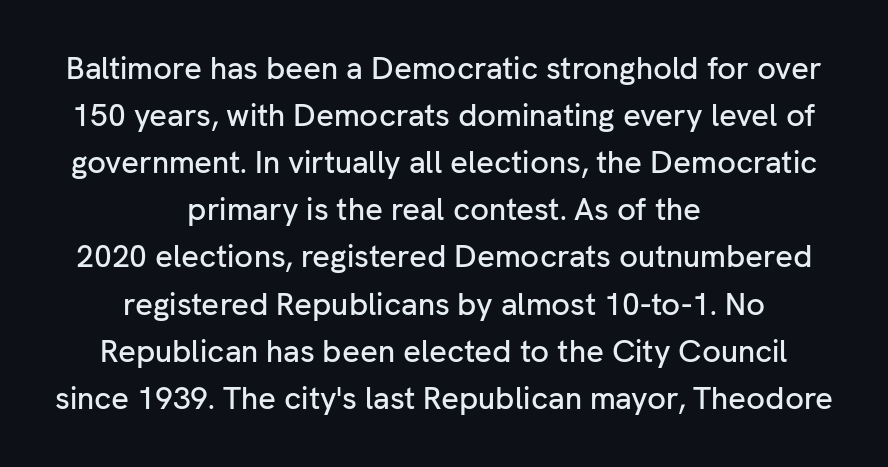
The image shows 31 px sans-serif type, upright; set centered, normal line spacing (1.52x), normal letter spacing, not underlined; low stroke contrast and a medium x-height.
